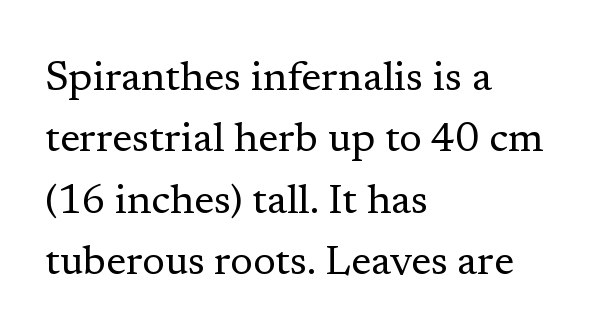
Q: Is the text bold? A: No.
Q: Is the text italic (slanted)? A: No, it is upright.
Q: Is the typeface a serif or a sans-serif typeface? A: Serif.
Q: Is the text underlined? A: No.
Q: How is the paragraph aligned? A: Left-aligned.
Q: Is the spacing between letters normal or unusually wide? A: Normal.
Q: Is the spacing between lines tight, normal or loose? A: Normal.
Q: Width (condensed, normal, or wide)? A: Normal.
Q: Stroke contrast? A: Low.
Q: x-height? A: Medium.
Q: Monospaced? A: No.
